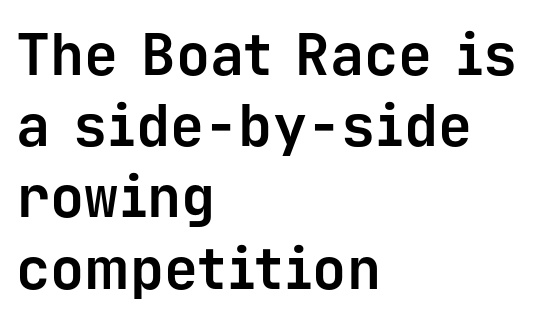
The image shows 57 px bold sans-serif type, upright, monospaced; set left-aligned, normal line spacing (1.25x), normal letter spacing, not underlined; low stroke contrast and a medium x-height.
